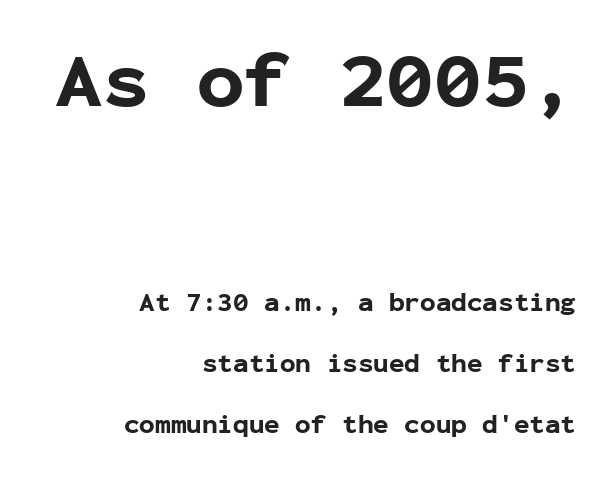
Vertically, the passage feels expansive, rows floating well apart. These lines are rendered in a fixed-pitch font. This is heavy type, rendered in bold. Characters remain perfectly vertical along every line. These lines are set flush right with a ragged left edge. Does extra space separate the letters? No, they use regular spacing.
